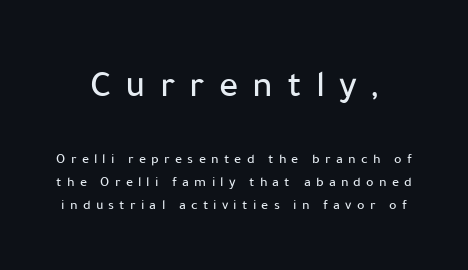
This sample keeps an unexceptional amount of space between lines. Italic: no, the glyphs are upright roman. The rendering uses natural spacing where letterforms have individual widths. The glyphs are unaccompanied by any horizontal stroke below them. The first block has been scaled up relative to the second.
